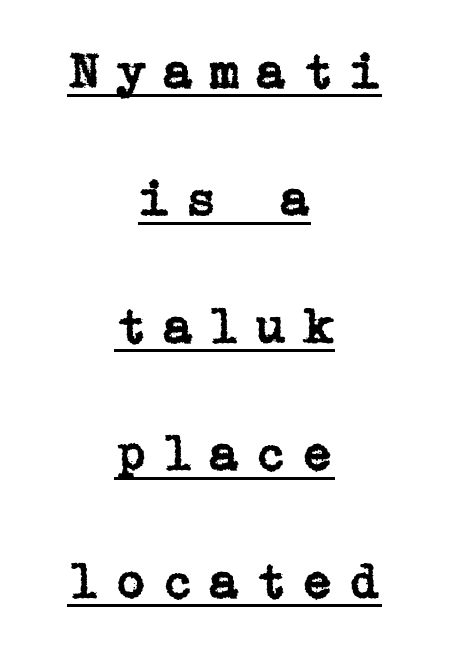
Tall strokes in this sample are plumb rather than angled. Unlike a clean sans, this face finishes its strokes with serifs. The type is letterspaced generously, with wide tracking. Underline: present.
